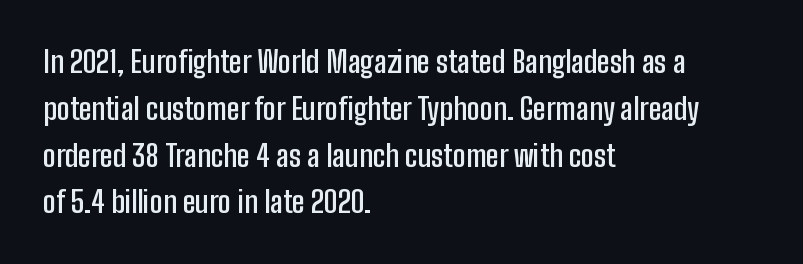
Q: Is the text bold? A: Semi-bold.
Q: Is the text italic (slanted)? A: No, it is upright.
Q: Is the typeface a serif or a sans-serif typeface? A: Sans-serif.
Q: Is the text underlined? A: No.
Q: How is the paragraph aligned? A: Left-aligned.
Q: Is the spacing between letters normal or unusually wide? A: Normal.
Q: Is the spacing between lines tight, normal or loose? A: Normal.
Q: Width (condensed, normal, or wide)? A: Condensed.
Q: Stroke contrast? A: Low.
Q: x-height? A: Medium.
Q: Monospaced? A: No.
